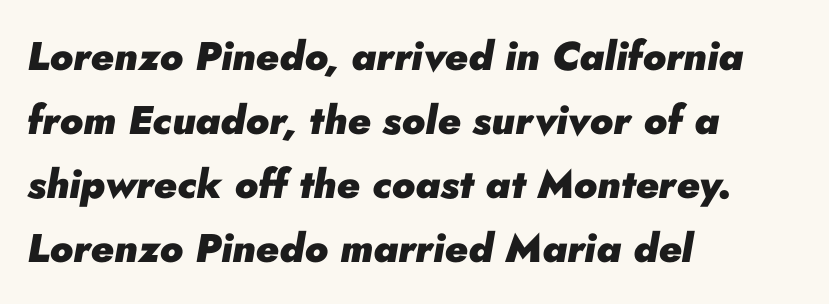
Set as a true bold cut, around the 700 mark. Every row of glyphs begins at an identical x-position on the left. These lines were composed using italics. The letters advance in unequal steps, a hallmark of proportional type. Look at the tracking — it's just the regular setting, nothing added.
